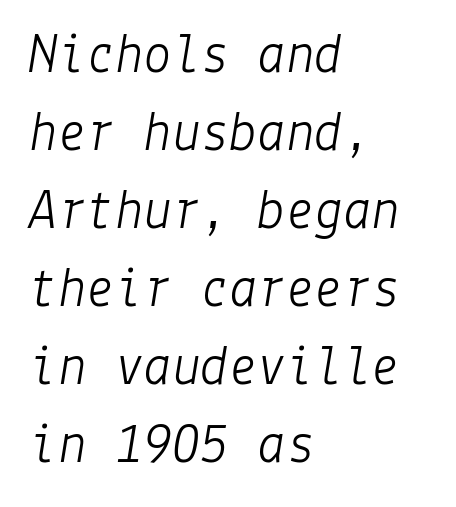
Q: Is the text bold? A: No.
Q: Is the text italic (slanted)? A: Yes, it leans right by about 9 degrees.
Q: Is the text underlined? A: No.
Q: How is the paragraph aligned? A: Left-aligned.
Q: Is the spacing between letters normal or unusually wide? A: Normal.
Q: Is the spacing between lines tight, normal or loose? A: Normal.
Q: Width (condensed, normal, or wide)? A: Normal.
Q: Stroke contrast? A: Low.
Q: x-height? A: Medium.
